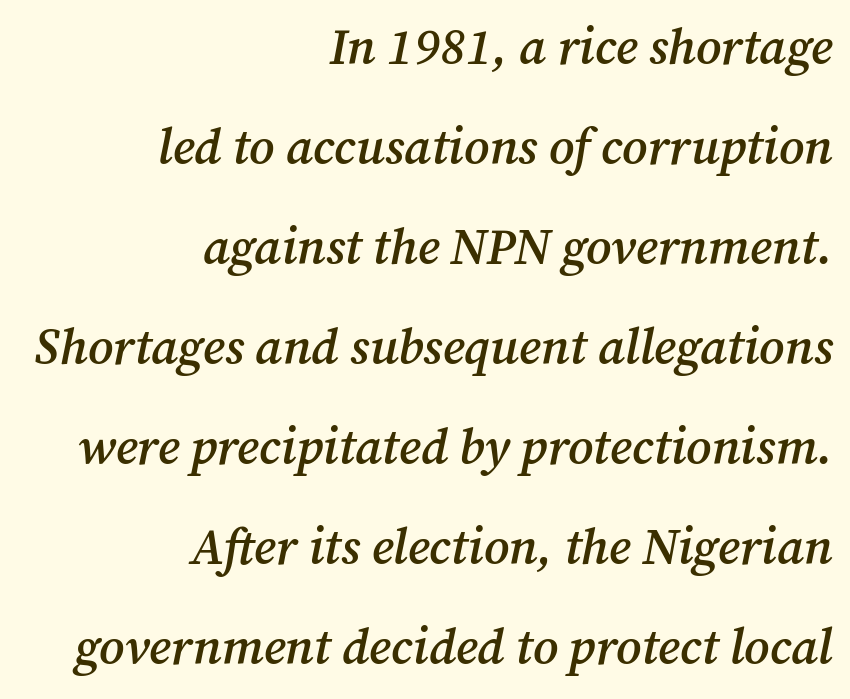
Q: Is the text bold? A: Semi-bold.
Q: Is the text italic (slanted)? A: Yes, it leans right by about 12 degrees.
Q: Is the typeface a serif or a sans-serif typeface? A: Serif.
Q: Is the text underlined? A: No.
Q: How is the paragraph aligned? A: Right-aligned.
Q: Is the spacing between letters normal or unusually wide? A: Normal.
Q: Is the spacing between lines tight, normal or loose? A: Loose.
Q: Width (condensed, normal, or wide)? A: Normal.
Q: Stroke contrast? A: Medium.
Q: x-height? A: Medium.
Q: Monospaced? A: No.
